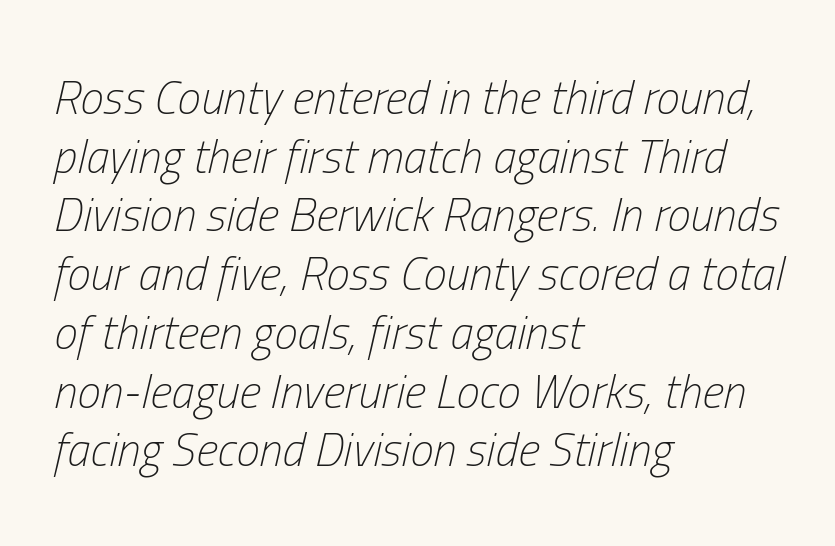
{"italic": "yes", "lean": "right", "slant_degrees": 13, "bold": "no", "weight": "light", "width": "condensed", "stroke_contrast": "low", "x_height": "medium", "monospaced": "no", "underline": "no", "align": "left", "line_spacing": "normal", "line_spacing_ratio": 1.25, "letter_spacing": "normal", "letter_spacing_em": 0.0, "glyph_px": 47}
